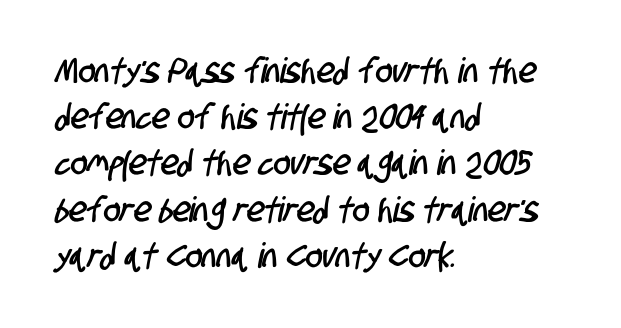
Q: Is the typeface a serif or a sans-serif typeface? A: Sans-serif.
Q: Is the text underlined? A: No.
Q: How is the paragraph aligned? A: Left-aligned.
Q: Is the spacing between letters normal or unusually wide? A: Normal.
Q: Is the spacing between lines tight, normal or loose? A: Normal.
Q: Width (condensed, normal, or wide)? A: Condensed.
Q: Stroke contrast? A: Low.
Q: x-height? A: Large.
Q: Monospaced? A: No.
